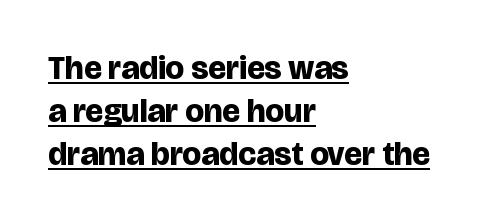
Q: Is the text bold? A: Yes.
Q: Is the text italic (slanted)? A: No, it is upright.
Q: Is the typeface a serif or a sans-serif typeface? A: Sans-serif.
Q: Is the text underlined? A: Yes.
Q: How is the paragraph aligned? A: Left-aligned.
Q: Is the spacing between letters normal or unusually wide? A: Normal.
Q: Is the spacing between lines tight, normal or loose? A: Normal.
Q: Width (condensed, normal, or wide)? A: Normal.
Q: Stroke contrast? A: Low.
Q: x-height? A: Large.
Q: Monospaced? A: No.
